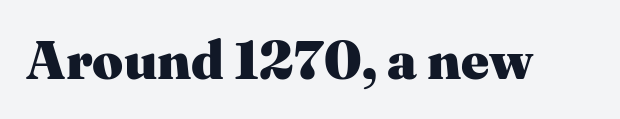
The image shows 54 px heavy serif type, upright; set normal letter spacing, not underlined; medium stroke contrast and a medium x-height.
